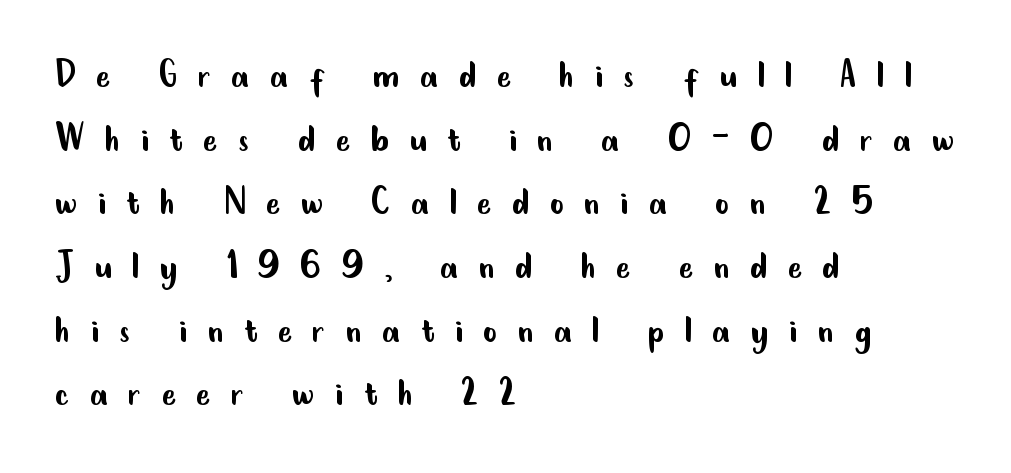
The designer went with a sans here, leaving each stem footless. Words appear elongated and porous because spacing is wide. The font's upright variant was chosen for this text. Varying glyph widths throughout — classic text-font behaviour. Weight: in the light-to-regular range.
